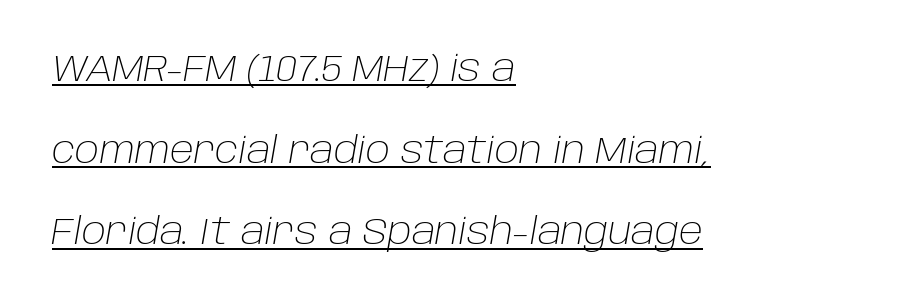
The image shows 36 px light type, italic (leaning right); set left-aligned, loose line spacing (2.27x), normal letter spacing, underlined; low stroke contrast and a large x-height.
